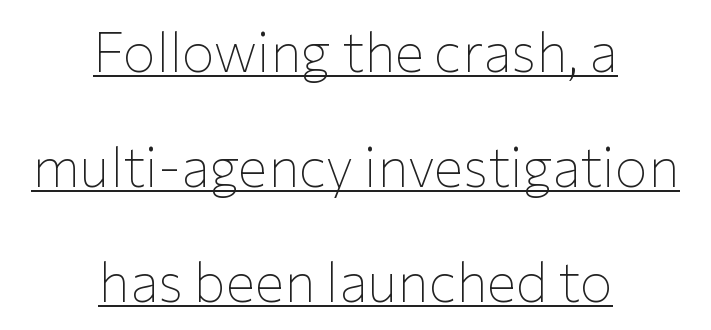
The image shows 55 px thin sans-serif type, upright; set centered, loose line spacing (2.09x), normal letter spacing, underlined; low stroke contrast and a medium x-height.
